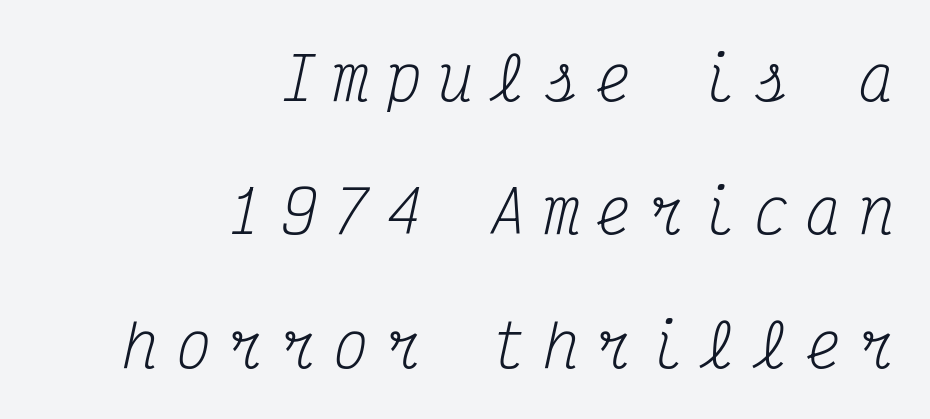
The image shows 59 px regular-weight, condensed serif type, italic (leaning right), monospaced; set right-aligned, loose line spacing (2.26x), unusually wide letter spacing (+0.29 em), not underlined; medium stroke contrast and a medium x-height.
